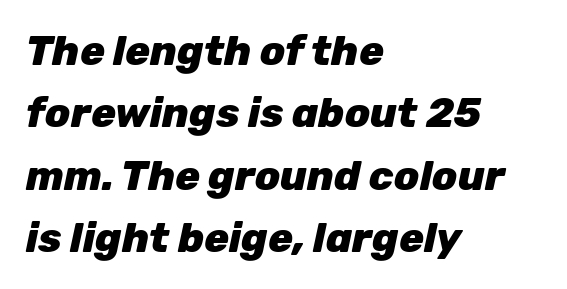
{"italic": "yes", "lean": "right", "slant_degrees": 12, "bold": "yes", "weight": "heavy", "width": "normal", "stroke_contrast": "low", "x_height": "medium", "monospaced": "no", "underline": "no", "align": "left", "line_spacing": "normal", "line_spacing_ratio": 1.52, "letter_spacing": "normal", "letter_spacing_em": 0.0, "glyph_px": 41}
